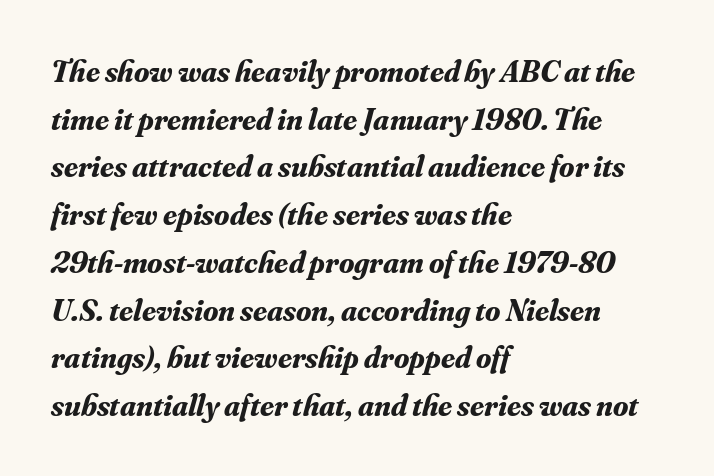
Q: Is the text bold? A: Yes.
Q: Is the text italic (slanted)? A: Yes, it leans right by about 16 degrees.
Q: Is the typeface a serif or a sans-serif typeface? A: Serif.
Q: Is the text underlined? A: No.
Q: How is the paragraph aligned? A: Left-aligned.
Q: Is the spacing between letters normal or unusually wide? A: Normal.
Q: Is the spacing between lines tight, normal or loose? A: Normal.
Q: Width (condensed, normal, or wide)? A: Normal.
Q: Stroke contrast? A: Medium.
Q: x-height? A: Small.
Q: Monospaced? A: No.
